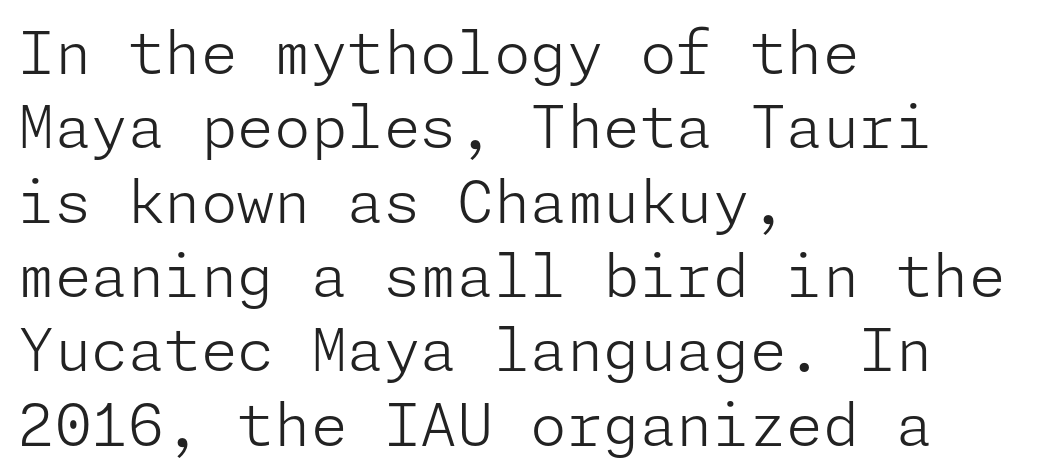
The image shows 59 px light sans-serif type, upright; set left-aligned, normal line spacing (1.26x), normal letter spacing, not underlined; low stroke contrast and a medium x-height.
